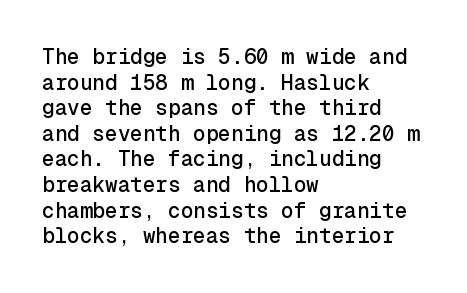
Q: Is the text italic (slanted)? A: No, it is upright.
Q: Is the text underlined? A: No.
Q: How is the paragraph aligned? A: Left-aligned.
Q: Is the spacing between letters normal or unusually wide? A: Normal.
